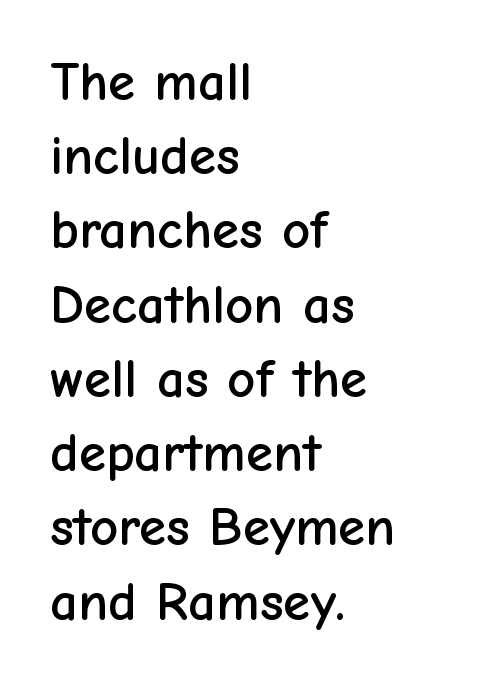
Q: Is the text italic (slanted)? A: No, it is upright.
Q: Is the typeface a serif or a sans-serif typeface? A: Sans-serif.
Q: Is the text underlined? A: No.
Q: How is the paragraph aligned? A: Left-aligned.
Q: Is the spacing between letters normal or unusually wide? A: Normal.
Q: Is the spacing between lines tight, normal or loose? A: Normal.
Q: Width (condensed, normal, or wide)? A: Normal.
Q: Stroke contrast? A: Low.
Q: x-height? A: Medium.
Q: Monospaced? A: No.
